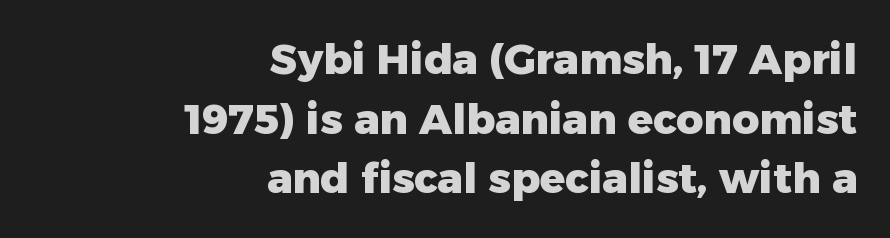
Q: Is the text bold? A: Yes.
Q: Is the text italic (slanted)? A: No, it is upright.
Q: Is the typeface a serif or a sans-serif typeface? A: Sans-serif.
Q: Is the text underlined? A: No.
Q: How is the paragraph aligned? A: Right-aligned.
Q: Is the spacing between letters normal or unusually wide? A: Normal.
Q: Is the spacing between lines tight, normal or loose? A: Normal.
Q: Width (condensed, normal, or wide)? A: Normal.
Q: Stroke contrast? A: Low.
Q: x-height? A: Medium.
Q: Monospaced? A: No.
